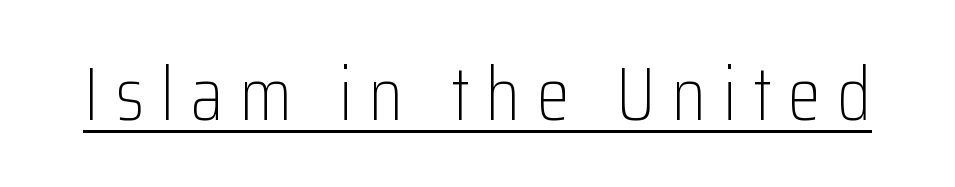
The typesetter has applied underlining to the passage shown. Varying glyph widths throughout — classic text-font behaviour. The typography opts for an upright posture over an oblique one. Words appear elongated and porous because spacing is wide. The typeface has the unassuming heft of standard copy or less. Observe the absence of serifs on each vertical stroke in this sample.
